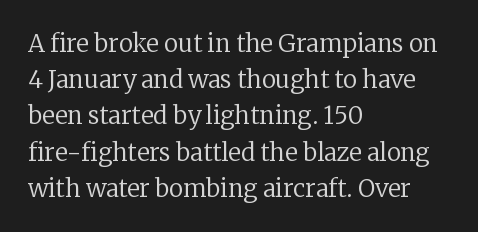
Q: Is the text bold? A: No.
Q: Is the text italic (slanted)? A: No, it is upright.
Q: Is the text underlined? A: No.
Q: How is the paragraph aligned? A: Left-aligned.
Q: Is the spacing between letters normal or unusually wide? A: Normal.
Q: Is the spacing between lines tight, normal or loose? A: Normal.
